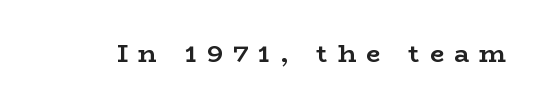
Q: Is the text bold? A: Yes.
Q: Is the text italic (slanted)? A: No, it is upright.
Q: Is the text underlined? A: No.
Q: Is the spacing between letters normal or unusually wide? A: Unusually wide.
